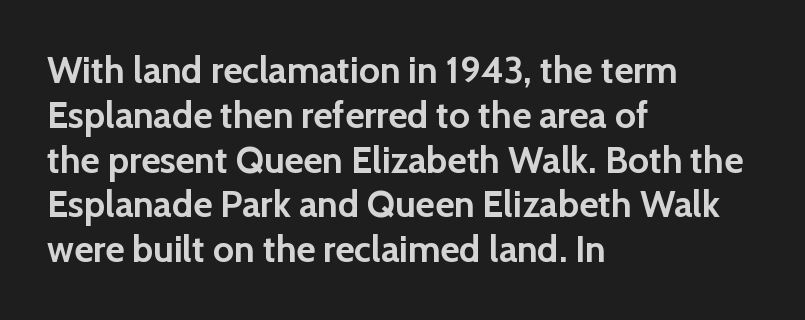
The image shows 37 px semibold sans-serif type, upright; set left-aligned, line spacing 1.21x, normal letter spacing, not underlined; low stroke contrast and a medium x-height.
